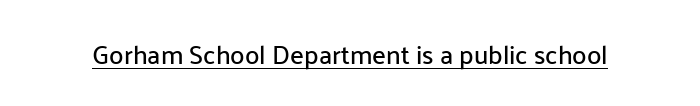
Q: Is the text italic (slanted)? A: No, it is upright.
Q: Is the text underlined? A: Yes.
Q: Is the spacing between letters normal or unusually wide? A: Normal.
